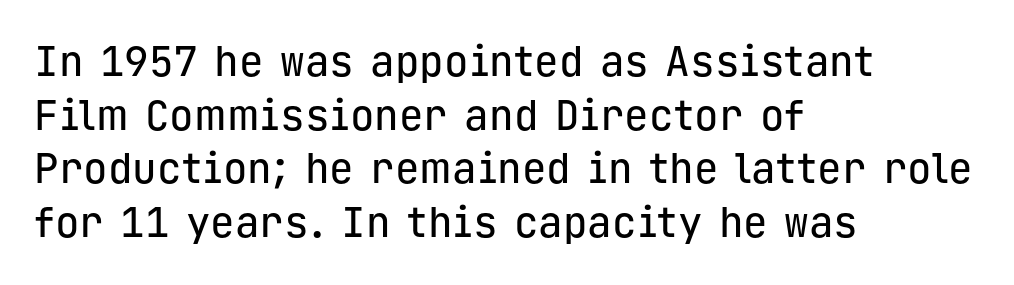
{"serif": "no", "italic": "no", "width": "normal", "stroke_contrast": "low", "x_height": "medium", "monospaced": "yes", "underline": "no", "align": "left", "line_spacing": "normal", "line_spacing_ratio": 1.31, "letter_spacing": "normal", "letter_spacing_em": 0.0, "glyph_px": 41}
